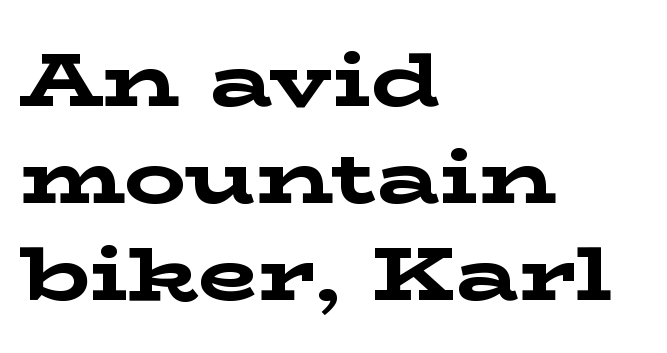
Q: Is the text bold? A: Yes.
Q: Is the text italic (slanted)? A: No, it is upright.
Q: Is the typeface a serif or a sans-serif typeface? A: Serif.
Q: Is the text underlined? A: No.
Q: How is the paragraph aligned? A: Left-aligned.
Q: Is the spacing between letters normal or unusually wide? A: Normal.
Q: Is the spacing between lines tight, normal or loose? A: Normal.
Q: Width (condensed, normal, or wide)? A: Wide.
Q: Stroke contrast? A: Low.
Q: x-height? A: Medium.
Q: Monospaced? A: No.
